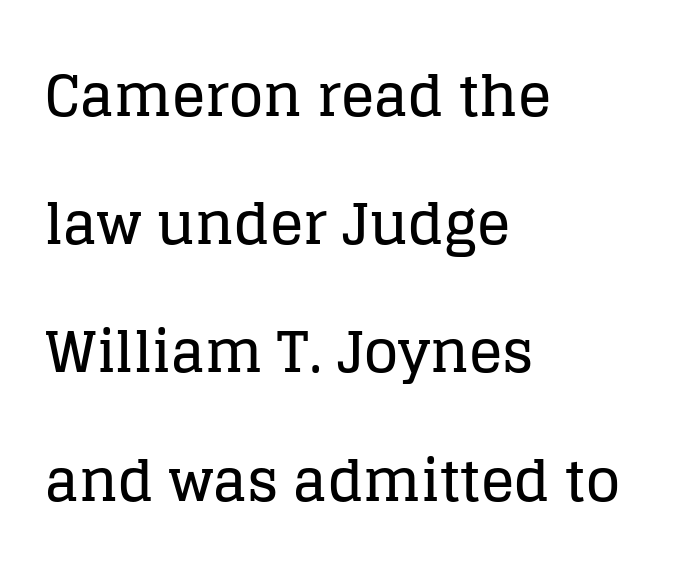
Q: Is the text italic (slanted)? A: No, it is upright.
Q: Is the typeface a serif or a sans-serif typeface? A: Serif.
Q: Is the text underlined? A: No.
Q: How is the paragraph aligned? A: Left-aligned.
Q: Is the spacing between letters normal or unusually wide? A: Normal.
Q: Is the spacing between lines tight, normal or loose? A: Loose.
Q: Width (condensed, normal, or wide)? A: Normal.
Q: Stroke contrast? A: Low.
Q: x-height? A: Large.
Q: Monospaced? A: No.
